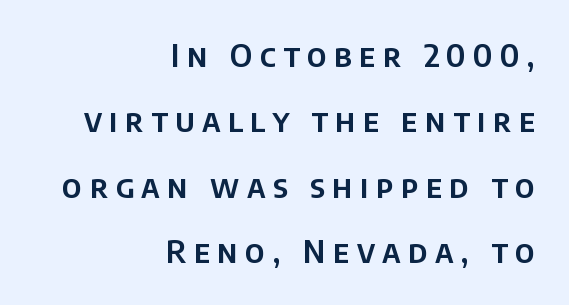
Q: Is the text italic (slanted)? A: No, it is upright.
Q: Is the typeface a serif or a sans-serif typeface? A: Sans-serif.
Q: Is the text underlined? A: No.
Q: How is the paragraph aligned? A: Right-aligned.
Q: Is the spacing between letters normal or unusually wide? A: Unusually wide.
Q: Is the spacing between lines tight, normal or loose? A: Loose.
Q: Width (condensed, normal, or wide)? A: Normal.
Q: Stroke contrast? A: Low.
Q: x-height? A: Large.
Q: Monospaced? A: No.
